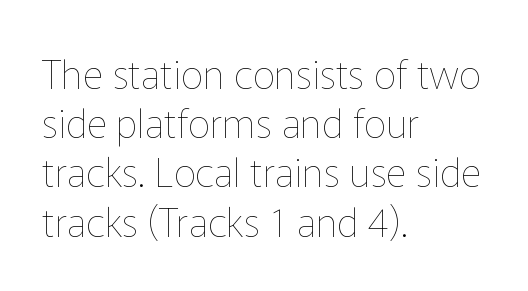
Q: Is the text bold? A: No.
Q: Is the text italic (slanted)? A: No, it is upright.
Q: Is the text underlined? A: No.
Q: How is the paragraph aligned? A: Left-aligned.
Q: Is the spacing between letters normal or unusually wide? A: Normal.
Q: Width (condensed, normal, or wide)? A: Normal.
Q: Stroke contrast? A: Low.
Q: x-height? A: Medium.
Q: Monospaced? A: No.
